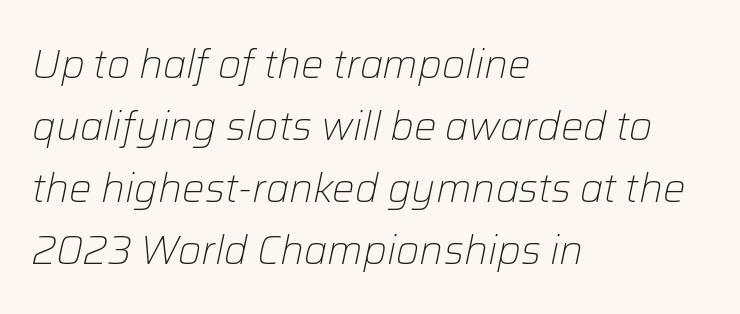
Q: Is the text bold? A: No.
Q: Is the text italic (slanted)? A: Yes, it leans right by about 12 degrees.
Q: Is the text underlined? A: No.
Q: How is the paragraph aligned? A: Left-aligned.
Q: Is the spacing between letters normal or unusually wide? A: Normal.
Q: Is the spacing between lines tight, normal or loose? A: Normal.
Q: Width (condensed, normal, or wide)? A: Normal.
Q: Stroke contrast? A: Low.
Q: x-height? A: Medium.
Q: Monospaced? A: No.
